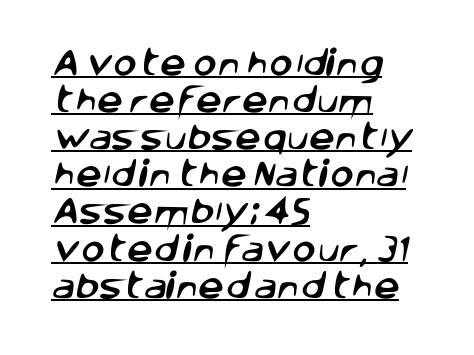
Q: Is the typeface a serif or a sans-serif typeface? A: Sans-serif.
Q: Is the text underlined? A: Yes.
Q: How is the paragraph aligned? A: Left-aligned.
Q: Is the spacing between letters normal or unusually wide? A: Normal.
Q: Is the spacing between lines tight, normal or loose? A: Normal.
Q: Width (condensed, normal, or wide)? A: Normal.
Q: Stroke contrast? A: Low.
Q: x-height? A: Large.
Q: Monospaced? A: No.
